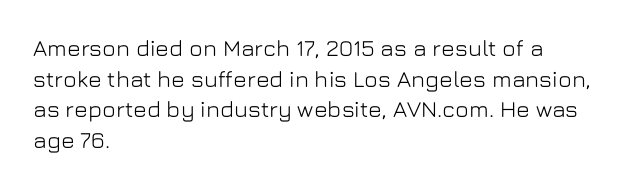
{"italic": "no", "underline": "no", "align": "left", "line_spacing": "normal", "line_spacing_ratio": 1.33, "letter_spacing": "normal", "letter_spacing_em": 0.0, "glyph_px": 23}
